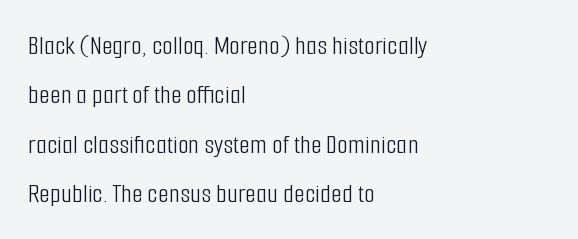
Q: Is the text bold? A: No.
Q: Is the text italic (slanted)? A: No, it is upright.
Q: Is the typeface a serif or a sans-serif typeface? A: Sans-serif.
Q: Is the text underlined? A: No.
Q: How is the paragraph aligned? A: Left-aligned.
Q: Is the spacing between letters normal or unusually wide? A: Normal.
Q: Width (condensed, normal, or wide)? A: Condensed.
Q: Stroke contrast? A: Low.
Q: x-height? A: Medium.
Q: Monospaced? A: No.
